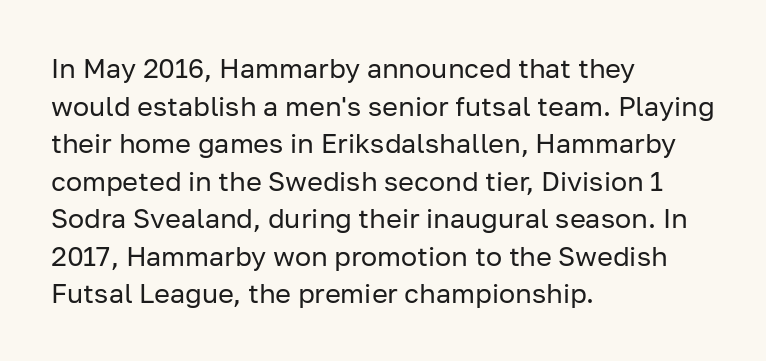
{"italic": "no", "bold": "no", "underline": "no", "align": "left", "line_spacing": "normal", "line_spacing_ratio": 1.39, "letter_spacing": "normal", "letter_spacing_em": 0.0, "glyph_px": 27}
